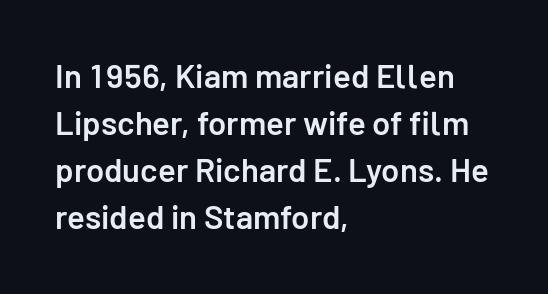
{"serif": "no", "italic": "no", "bold": "semi", "weight": "semibold", "width": "normal", "stroke_contrast": "low", "x_height": "medium", "monospaced": "no", "underline": "no", "align": "left", "line_spacing": "normal", "line_spacing_ratio": 1.42, "letter_spacing": "normal", "letter_spacing_em": 0.0, "glyph_px": 33}
